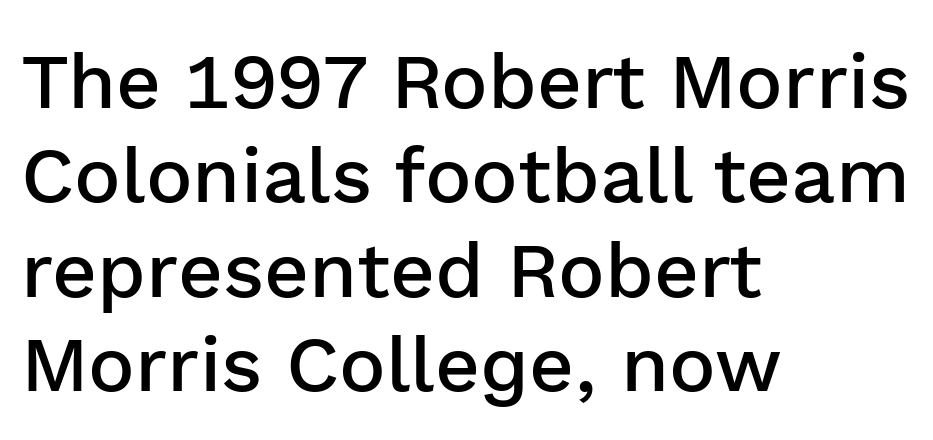
Check the space under the baseline: it is left empty. The letters stand upright; this is a roman face. Is the letter spacing exaggerated? No — it looks like the ordinary default. One-word summary of the alignment: left.
